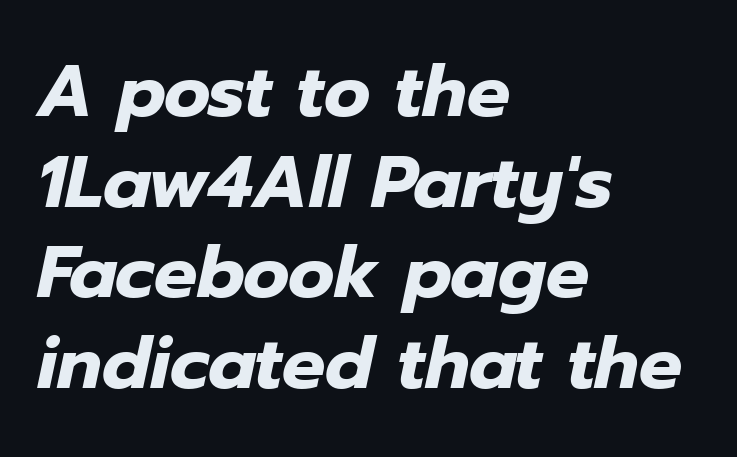
{"italic": "yes", "lean": "right", "slant_degrees": 12, "bold": "yes", "weight": "heavy", "width": "normal", "stroke_contrast": "low", "x_height": "medium", "monospaced": "no", "underline": "no", "align": "left", "line_spacing": "normal", "line_spacing_ratio": 1.26, "letter_spacing": "normal", "letter_spacing_em": 0.0, "glyph_px": 72}
